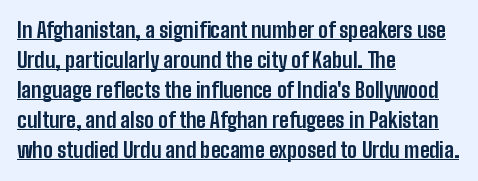
Does a line run under the words? Yes, clearly. Does the copy run flush right? No — it runs flush left. Strong, thick strokes mark this as bold type. Posture: upright roman. Observe the ordinary spacing: letters are neighbours, not strangers. Whoever set this chose a conventional vertical rhythm.
